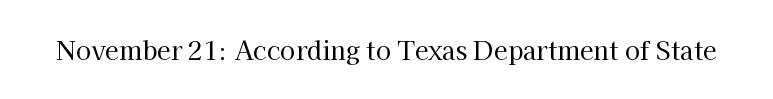
The image shows 25 px text type, upright; set normal letter spacing, not underlined.
